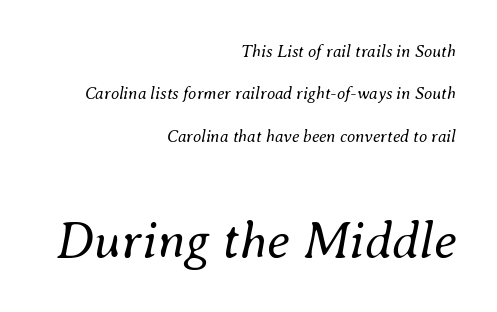
{"italic": "yes", "lean": "right", "slant_degrees": 8, "bold": "no", "weight": "regular", "width": "normal", "stroke_contrast": "medium", "x_height": "small", "monospaced": "no", "underline": "no", "align": "right", "line_spacing": "loose", "line_spacing_ratio": 2.49, "letter_spacing": "normal", "letter_spacing_em": 0.0, "larger_block": "second", "size_ratio": 3.06, "glyph_px": 52}
